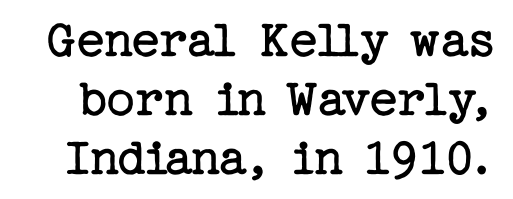
{"serif": "yes", "italic": "no", "bold": "no", "weight": "regular", "width": "normal", "stroke_contrast": "low", "x_height": "medium", "underline": "no", "line_spacing": "tight", "line_spacing_ratio": 1.07, "letter_spacing": "normal", "letter_spacing_em": 0.0, "glyph_px": 55}
